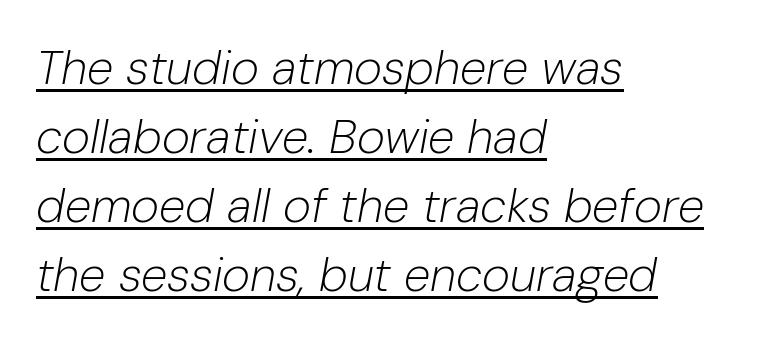
Q: Is the text bold? A: No.
Q: Is the text italic (slanted)? A: Yes, it leans right by about 10 degrees.
Q: Is the text underlined? A: Yes.
Q: How is the paragraph aligned? A: Left-aligned.
Q: Is the spacing between letters normal or unusually wide? A: Normal.
Q: Is the spacing between lines tight, normal or loose? A: Normal.
Q: Width (condensed, normal, or wide)? A: Normal.
Q: Stroke contrast? A: Low.
Q: x-height? A: Medium.
Q: Monospaced? A: No.
